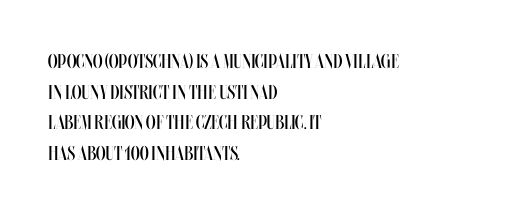
Q: Is the text bold? A: No.
Q: Is the text italic (slanted)? A: No, it is upright.
Q: Is the text underlined? A: No.
Q: How is the paragraph aligned? A: Left-aligned.
Q: Is the spacing between letters normal or unusually wide? A: Normal.
Q: Is the spacing between lines tight, normal or loose? A: Normal.
